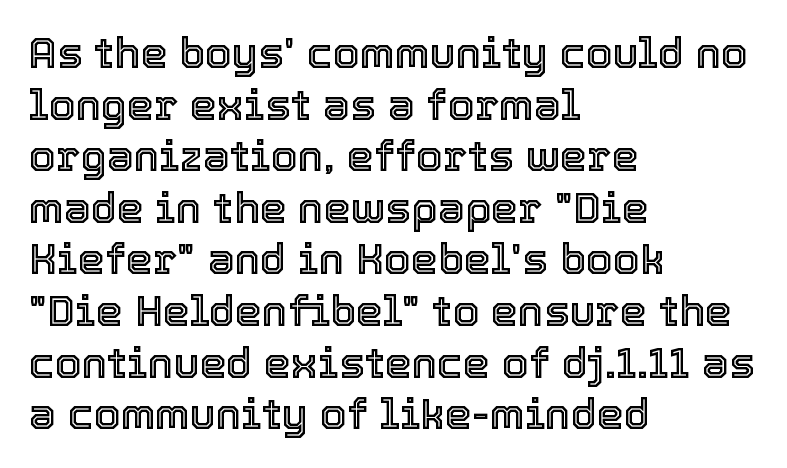
The image shows 43 px text type, upright; set left-aligned, line spacing 1.2x, normal letter spacing, not underlined; a medium x-height.
